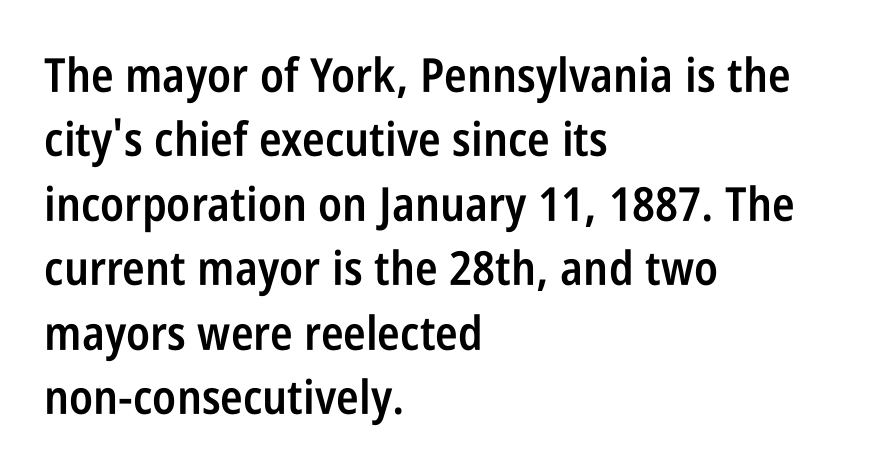
The image shows 47 px semibold, condensed sans-serif type, upright; set left-aligned, normal line spacing (1.37x), normal letter spacing, not underlined; low stroke contrast and a large x-height.
